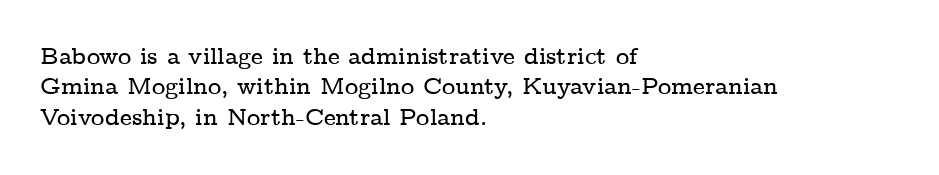
{"italic": "no", "underline": "no", "align": "left", "line_spacing": "normal", "line_spacing_ratio": 1.32, "letter_spacing": "normal", "letter_spacing_em": 0.0, "glyph_px": 23}
